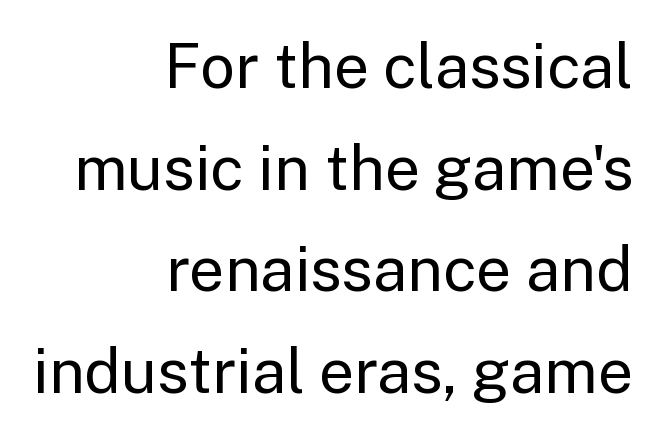
Q: Is the text bold? A: No.
Q: Is the text italic (slanted)? A: No, it is upright.
Q: Is the typeface a serif or a sans-serif typeface? A: Sans-serif.
Q: Is the text underlined? A: No.
Q: How is the paragraph aligned? A: Right-aligned.
Q: Is the spacing between letters normal or unusually wide? A: Normal.
Q: Is the spacing between lines tight, normal or loose? A: Normal.
Q: Width (condensed, normal, or wide)? A: Normal.
Q: Stroke contrast? A: Low.
Q: x-height? A: Medium.
Q: Monospaced? A: No.
